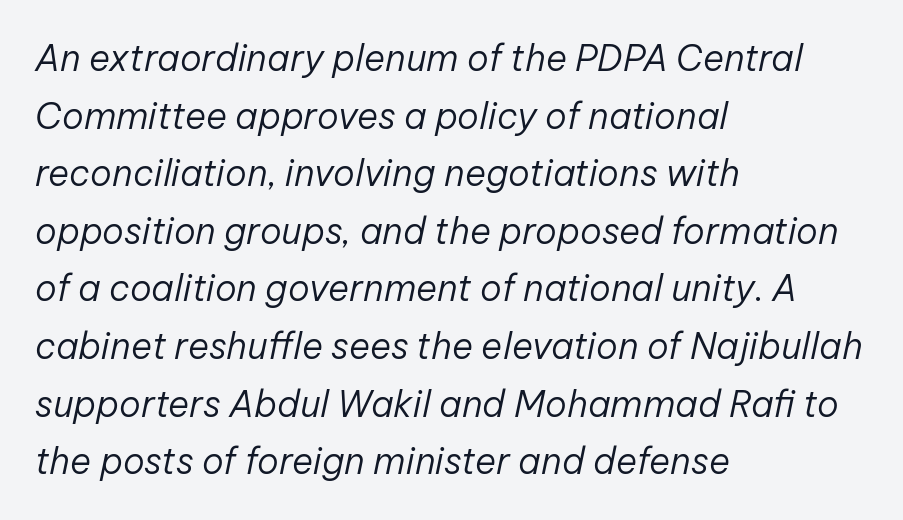
Compared with typical paragraphs, the rows here are spaced about the same. The tracking reads as untouched default to a designer's eye. The space directly below the letters is spotless. Counters stay open thanks to moderate or lighter strokes.
